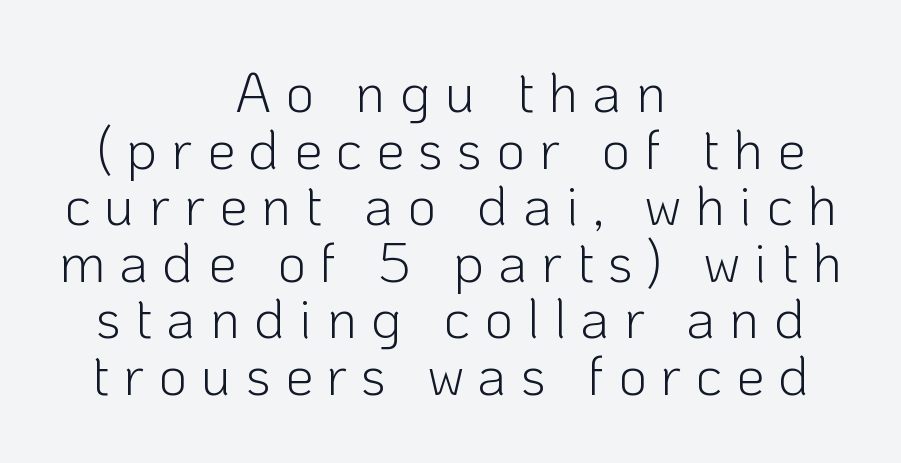
The letterforms stand isolated, each surrounded by extra space. The setting favours the middle, as headings and verse often do. A quiet, ordinary-to-light weight characterises the typeface. Typographically, this falls in the sans-serif category. This sample uses an upright cut, with every glyph sitting square on the baseline. A typesetter would call this proportional, since set widths differ per character.
